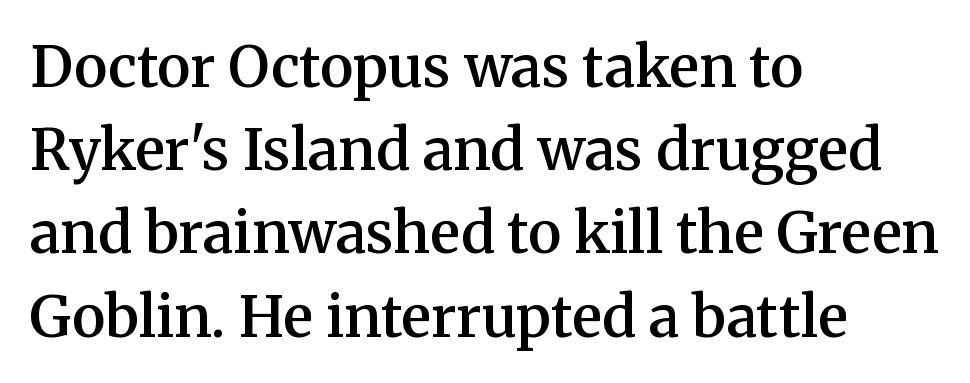
The image shows 57 px semibold serif type, upright; set left-aligned, normal line spacing (1.46x), normal letter spacing, not underlined; medium stroke contrast and a medium x-height.
